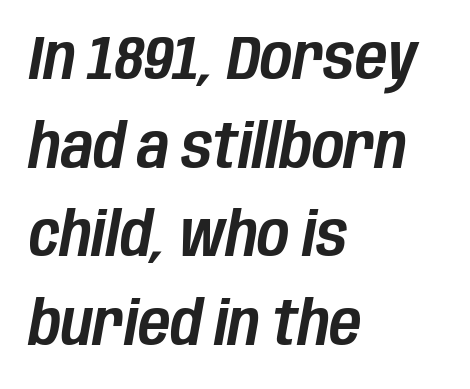
The image shows 62 px condensed type, italic (leaning right); set left-aligned, normal line spacing (1.43x), normal letter spacing, not underlined; low stroke contrast and a large x-height.
